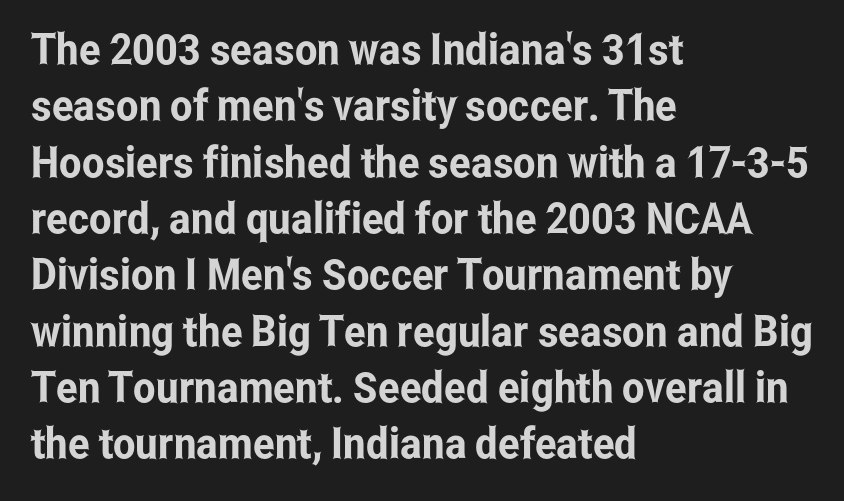
{"serif": "no", "italic": "no", "width": "condensed", "stroke_contrast": "low", "x_height": "medium", "monospaced": "no", "underline": "no", "align": "left", "line_spacing": "normal", "line_spacing_ratio": 1.31, "letter_spacing": "normal", "letter_spacing_em": 0.0, "glyph_px": 43}
